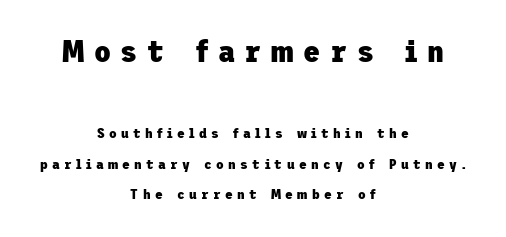
Q: Is the text bold? A: Yes.
Q: Is the text italic (slanted)? A: No, it is upright.
Q: Is the typeface a serif or a sans-serif typeface? A: Sans-serif.
Q: Is the text underlined? A: No.
Q: How is the paragraph aligned? A: Centered.
Q: Is the spacing between letters normal or unusually wide? A: Unusually wide.
Q: Is the spacing between lines tight, normal or loose? A: Loose.
Q: Which block of text is set in a larger size, the first (top) or the second (bottom)? A: The first (top) one.
Q: Width (condensed, normal, or wide)? A: Normal.
Q: Stroke contrast? A: Low.
Q: x-height? A: Medium.
